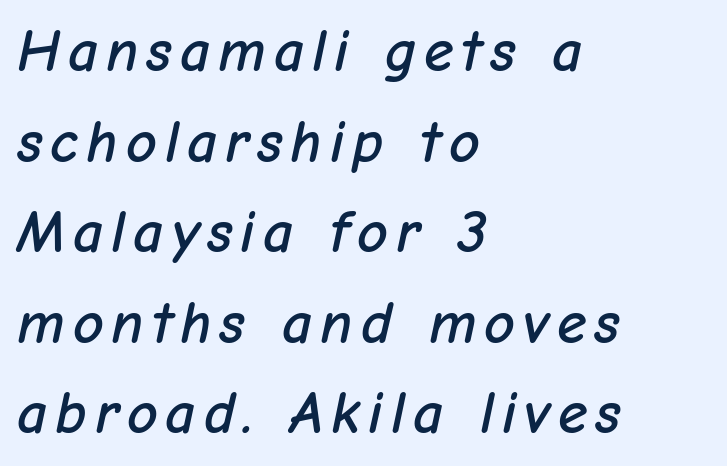
Rule under the text: the space is simply empty. Each new line begins a customary step beneath the previous one. In terms of posture, this sample is oblique. The letters advance in unequal steps, a hallmark of proportional type. A student would call this left alignment; a typographer would say flush left, rag right.
